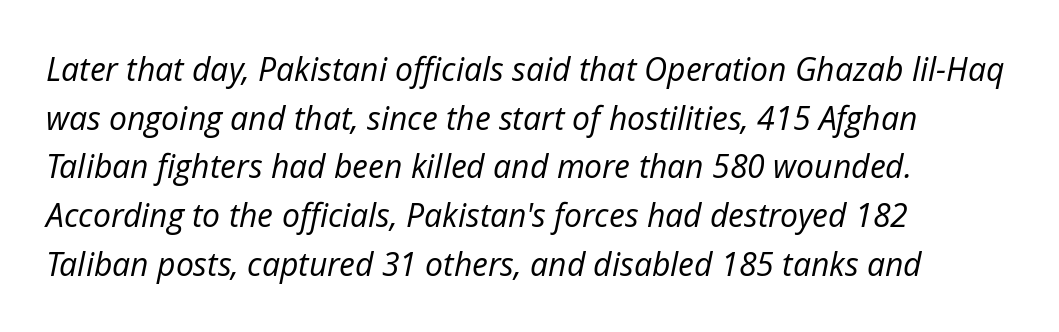
{"italic": "yes", "lean": "right", "slant_degrees": 12, "bold": "no", "weight": "regular", "width": "normal", "stroke_contrast": "low", "x_height": "medium", "monospaced": "no", "underline": "no", "align": "left", "line_spacing": "normal", "line_spacing_ratio": 1.52, "letter_spacing": "normal", "letter_spacing_em": 0.0, "glyph_px": 32}
